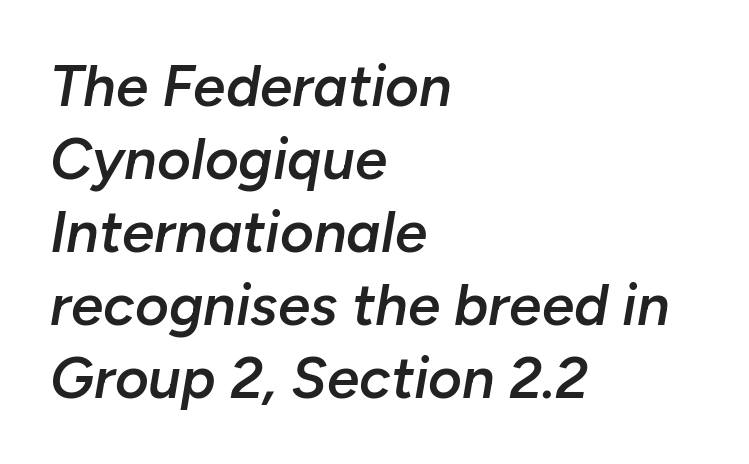
The image shows 58 px semibold type, italic (leaning right); set left-aligned, normal line spacing (1.26x), normal letter spacing, not underlined; low stroke contrast and a medium x-height.
